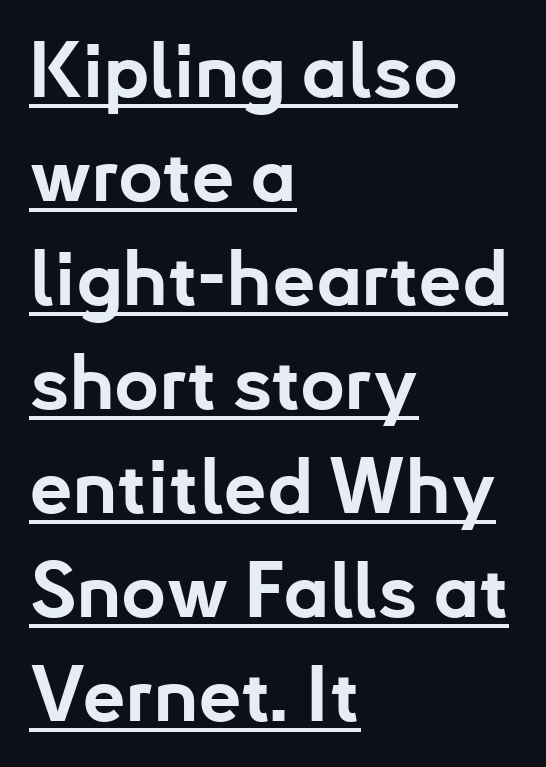
Q: Is the text bold? A: Yes.
Q: Is the text italic (slanted)? A: No, it is upright.
Q: Is the typeface a serif or a sans-serif typeface? A: Sans-serif.
Q: Is the text underlined? A: Yes.
Q: How is the paragraph aligned? A: Left-aligned.
Q: Is the spacing between letters normal or unusually wide? A: Normal.
Q: Is the spacing between lines tight, normal or loose? A: Normal.
Q: Width (condensed, normal, or wide)? A: Normal.
Q: Stroke contrast? A: Low.
Q: x-height? A: Small.
Q: Monospaced? A: No.
